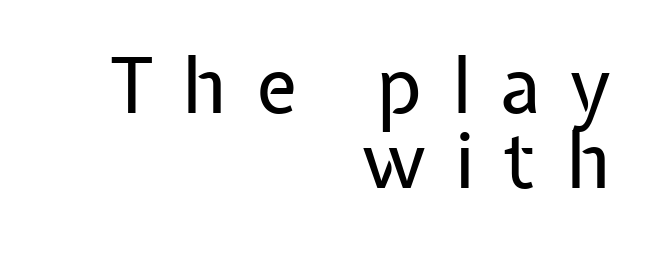
Unbolded letterforms with no extra heft. Serifs: no, the terminals of the letterforms are clean. Clear beneath every line of the passage. Does extra space separate the letters? Yes, quite a lot of it.
